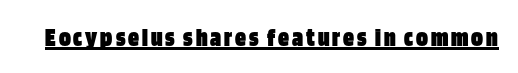
Q: Is the text bold? A: Yes.
Q: Is the text italic (slanted)? A: No, it is upright.
Q: Is the text underlined? A: Yes.
